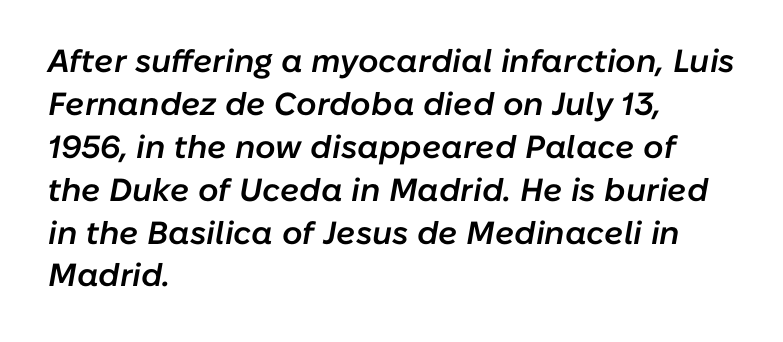
Q: Is the text bold? A: Semi-bold.
Q: Is the text italic (slanted)? A: Yes, it leans right by about 10 degrees.
Q: Is the text underlined? A: No.
Q: How is the paragraph aligned? A: Left-aligned.
Q: Is the spacing between letters normal or unusually wide? A: Normal.
Q: Is the spacing between lines tight, normal or loose? A: Normal.
Q: Width (condensed, normal, or wide)? A: Normal.
Q: Stroke contrast? A: Low.
Q: x-height? A: Medium.
Q: Monospaced? A: No.
